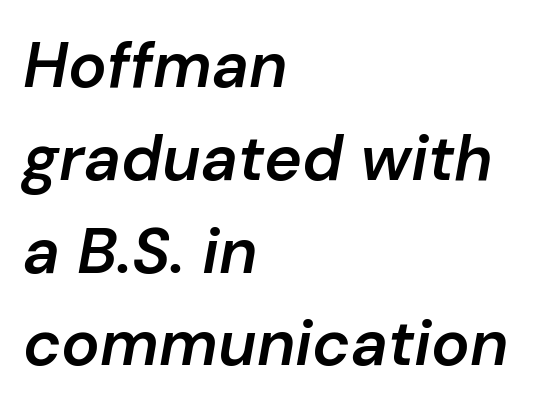
The image shows 64 px semibold type, italic (leaning right); set left-aligned, normal line spacing (1.45x), normal letter spacing, not underlined; low stroke contrast and a medium x-height.
